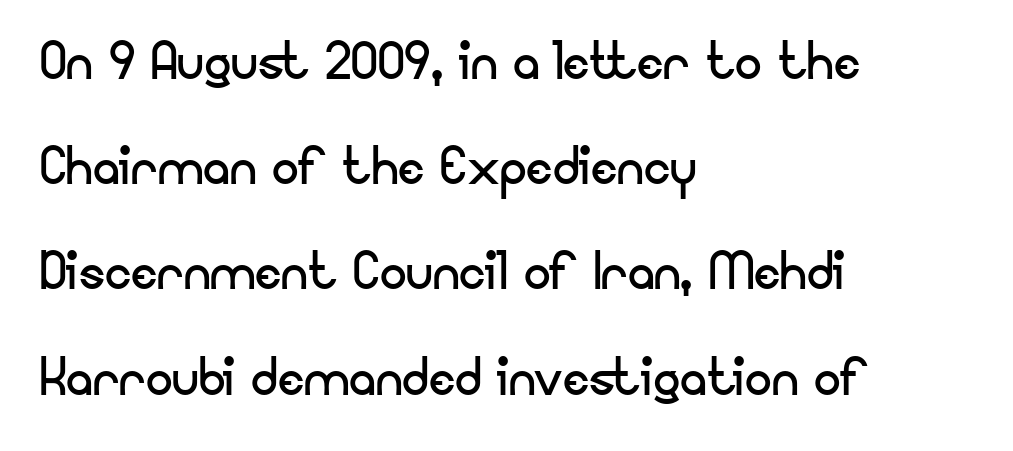
No letter is thick-stroked: the sample isn't bold. Between one letter and the next there's only the usual sliver of space. Rule under the text: the space is simply empty. Whoever set this chose a conventional vertical rhythm. The letters advance in unequal steps, a hallmark of proportional type. Typographically, this falls in the sans-serif category.
